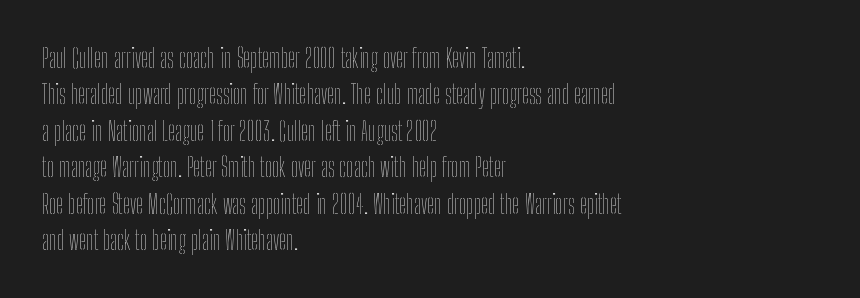
Q: Is the text bold? A: No.
Q: Is the text italic (slanted)? A: No, it is upright.
Q: Is the text underlined? A: No.
Q: How is the paragraph aligned? A: Left-aligned.
Q: Is the spacing between letters normal or unusually wide? A: Normal.
Q: Is the spacing between lines tight, normal or loose? A: Normal.
